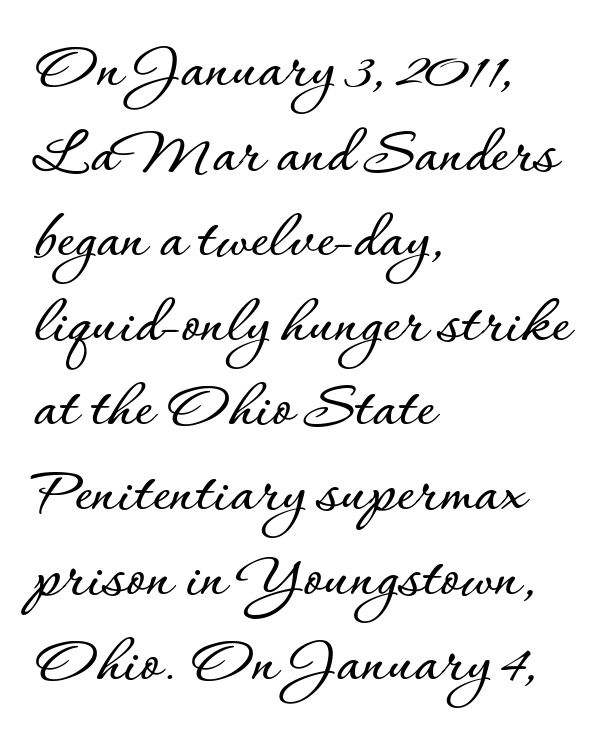
Q: Is the text italic (slanted)? A: Yes.
Q: Is the text underlined? A: No.
Q: How is the paragraph aligned? A: Left-aligned.
Q: Is the spacing between letters normal or unusually wide? A: Normal.
Q: Width (condensed, normal, or wide)? A: Normal.
Q: Stroke contrast? A: Low.
Q: x-height? A: Small.
Q: Monospaced? A: No.
